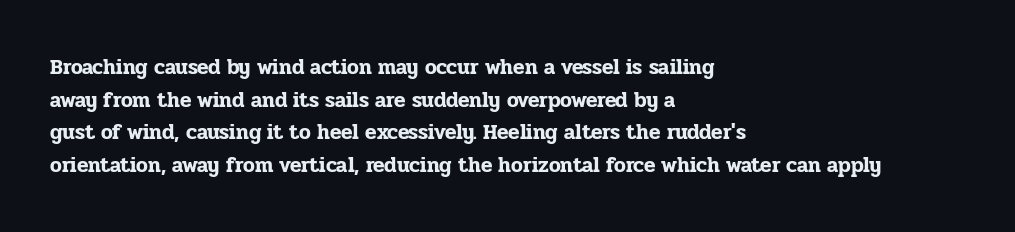
Q: Is the text italic (slanted)? A: No, it is upright.
Q: Is the text underlined? A: No.
Q: How is the paragraph aligned? A: Left-aligned.
Q: Is the spacing between letters normal or unusually wide? A: Normal.
Q: Is the spacing between lines tight, normal or loose? A: Normal.
